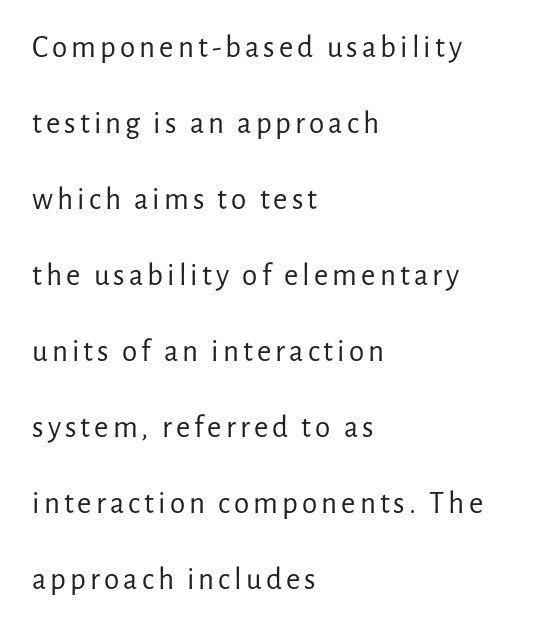
{"serif": "no", "italic": "no", "bold": "no", "weight": "regular", "width": "normal", "stroke_contrast": "low", "x_height": "medium", "monospaced": "no", "underline": "no", "align": "left", "line_spacing": "loose", "line_spacing_ratio": 2.45, "glyph_px": 31}
